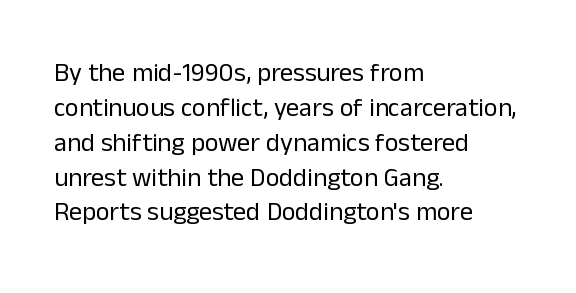
The strip under each line holds only bare page. Short note: letters normally spaced. The axis of the letterforms is exactly vertical. Line spacing here is normal. The rendering anchors every line to the left-hand side.
